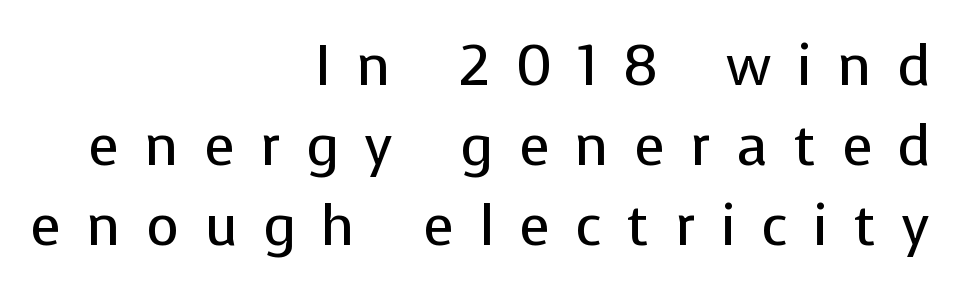
Q: Is the text bold? A: No.
Q: Is the text italic (slanted)? A: No, it is upright.
Q: Is the typeface a serif or a sans-serif typeface? A: Sans-serif.
Q: Is the text underlined? A: No.
Q: How is the paragraph aligned? A: Right-aligned.
Q: Is the spacing between letters normal or unusually wide? A: Unusually wide.
Q: Is the spacing between lines tight, normal or loose? A: Normal.
Q: Width (condensed, normal, or wide)? A: Normal.
Q: Stroke contrast? A: Low.
Q: x-height? A: Medium.
Q: Monospaced? A: No.
